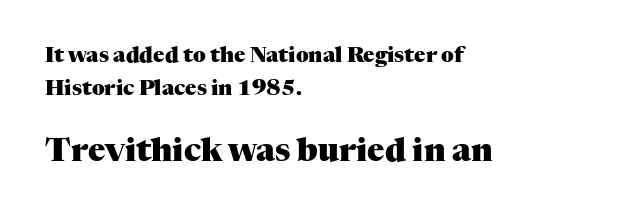
The image shows 32 px heavy serif type, upright; set left-aligned, normal line spacing (1.56x), normal letter spacing, not underlined; the second (bottom) block is 1.52x larger; medium stroke contrast and a medium x-height.
